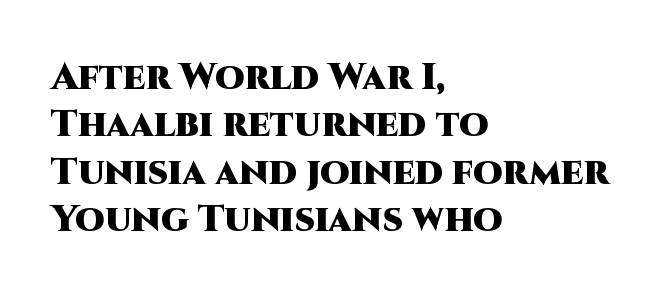
Q: Is the text bold? A: Yes.
Q: Is the text italic (slanted)? A: No, it is upright.
Q: Is the typeface a serif or a sans-serif typeface? A: Sans-serif.
Q: Is the text underlined? A: No.
Q: How is the paragraph aligned? A: Left-aligned.
Q: Is the spacing between letters normal or unusually wide? A: Normal.
Q: Is the spacing between lines tight, normal or loose? A: Normal.
Q: Width (condensed, normal, or wide)? A: Normal.
Q: Stroke contrast? A: High.
Q: x-height? A: Large.
Q: Monospaced? A: No.
